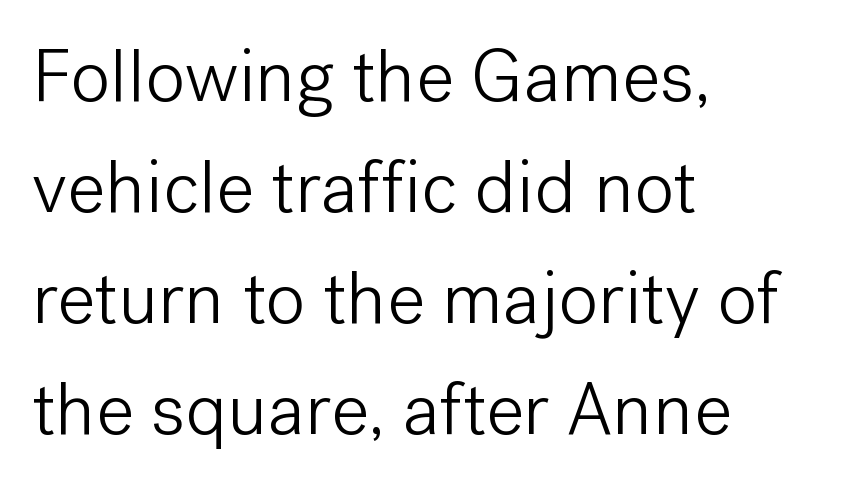
Q: Is the text bold? A: No.
Q: Is the text italic (slanted)? A: No, it is upright.
Q: Is the typeface a serif or a sans-serif typeface? A: Sans-serif.
Q: Is the text underlined? A: No.
Q: How is the paragraph aligned? A: Left-aligned.
Q: Is the spacing between letters normal or unusually wide? A: Normal.
Q: Is the spacing between lines tight, normal or loose? A: Normal.
Q: Width (condensed, normal, or wide)? A: Normal.
Q: Stroke contrast? A: Low.
Q: x-height? A: Medium.
Q: Monospaced? A: No.
